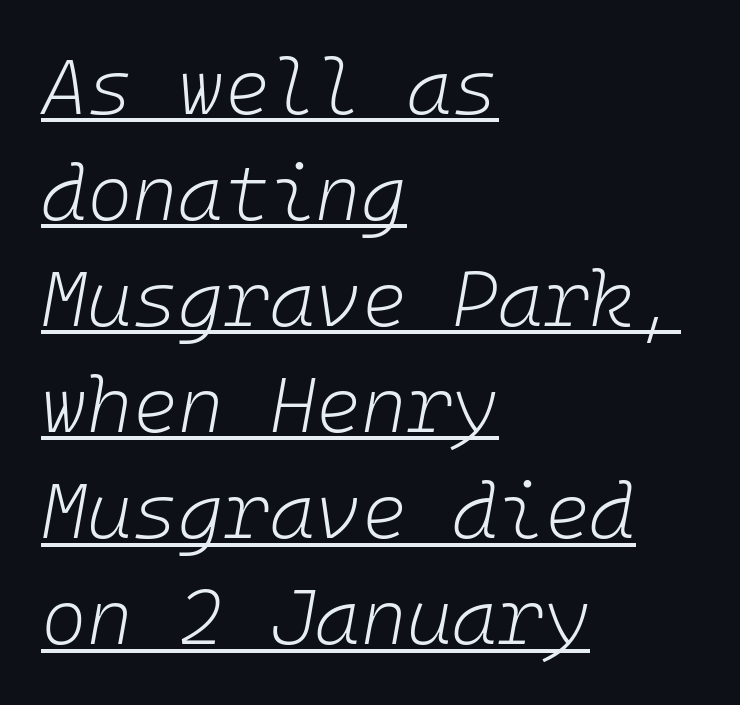
The image shows 78 px light type, italic (leaning right), monospaced; set left-aligned, normal line spacing (1.36x), normal letter spacing, underlined; low stroke contrast and a medium x-height.
